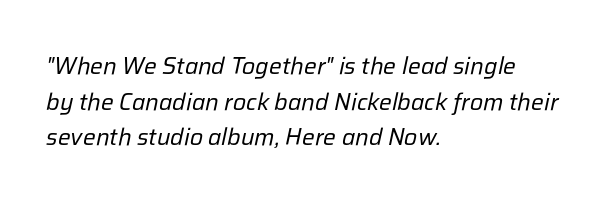
Letters rest on an invisible, unmarked baseline. Quick note: interline space is typical. Posture: slanted. The passage is arranged the way most books set body copy — flush left. Is the stroke heavy? The answer is a plain regular-or-lighter.
